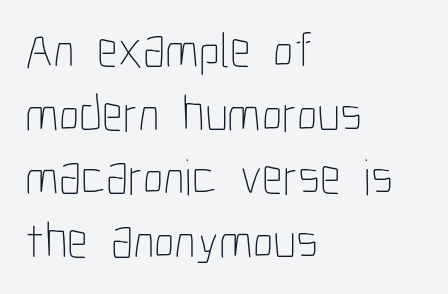
The strokes carry an ordinary text weight at most. Bare-footed words on every line. Honestly, the letter spacing is just normal — you wouldn't notice it. Where is the straight margin? On the left. Successive baselines arrive at the customary interval.
